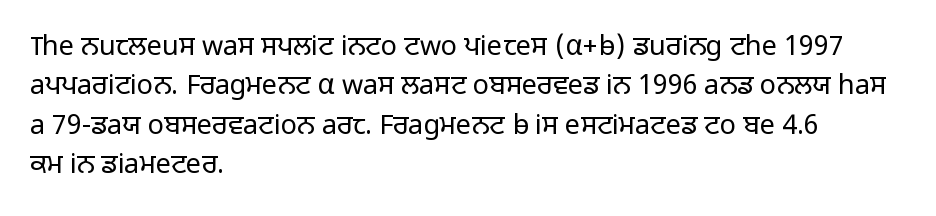
Q: Is the text bold? A: No.
Q: Is the text italic (slanted)? A: No, it is upright.
Q: Is the text underlined? A: No.
Q: How is the paragraph aligned? A: Left-aligned.
Q: Is the spacing between letters normal or unusually wide? A: Normal.
Q: Is the spacing between lines tight, normal or loose? A: Normal.
